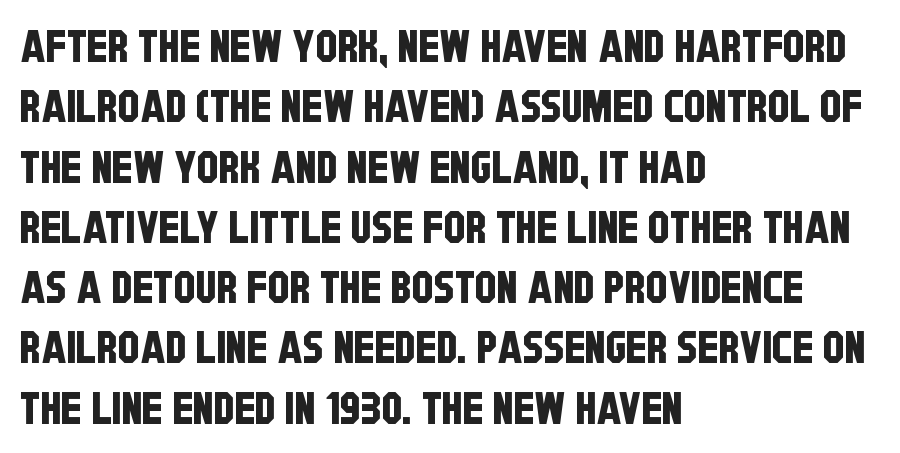
The rendering shows plain stroke endings on the letterforms — a sans-serif design. The rag falls on the right side of this text block. Check the space under the baseline: it is left empty. Here the designer chose a conventional face with non-uniform glyph widths. Caption: standard tracking, unaltered.
